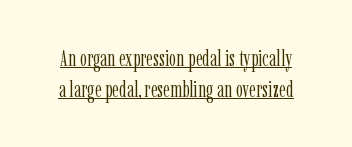
{"italic": "no", "bold": "no", "underline": "yes", "line_spacing": "normal", "line_spacing_ratio": 1.34, "letter_spacing": "normal", "letter_spacing_em": 0.0, "glyph_px": 23}
